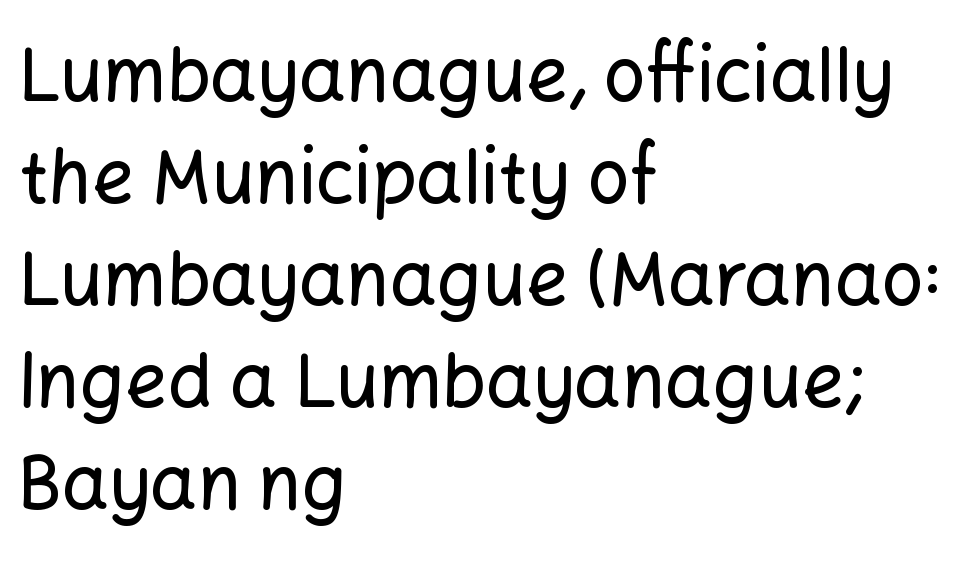
Q: Is the text italic (slanted)? A: No, it is upright.
Q: Is the typeface a serif or a sans-serif typeface? A: Sans-serif.
Q: Is the text underlined? A: No.
Q: How is the paragraph aligned? A: Left-aligned.
Q: Is the spacing between letters normal or unusually wide? A: Normal.
Q: Is the spacing between lines tight, normal or loose? A: Normal.
Q: Width (condensed, normal, or wide)? A: Normal.
Q: Stroke contrast? A: Low.
Q: x-height? A: Medium.
Q: Monospaced? A: No.
